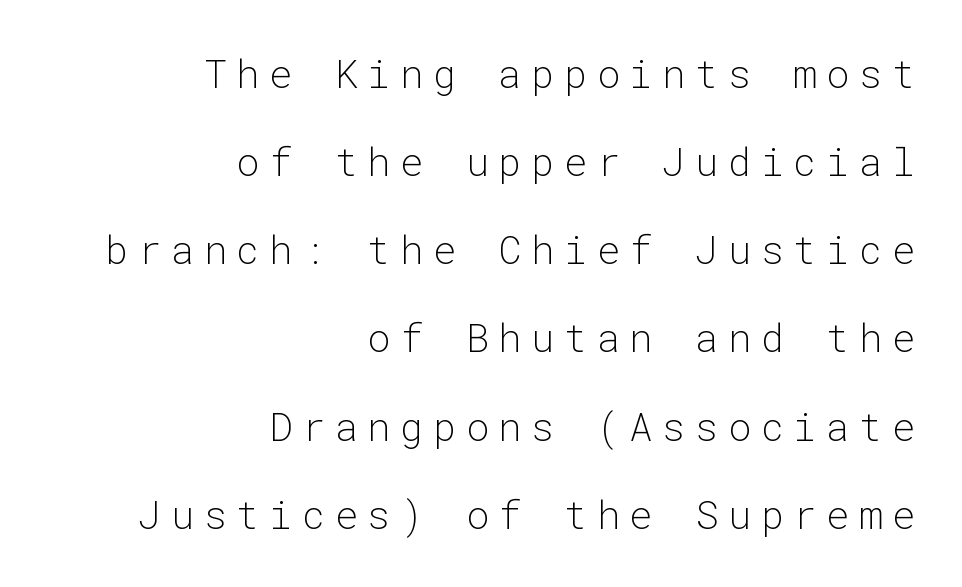
{"serif": "no", "italic": "no", "bold": "no", "weight": "light", "width": "normal", "stroke_contrast": "low", "x_height": "medium", "monospaced": "yes", "underline": "no", "align": "right", "line_spacing": "loose", "line_spacing_ratio": 2.26, "letter_spacing": "wide", "letter_spacing_em": 0.24, "glyph_px": 39}
